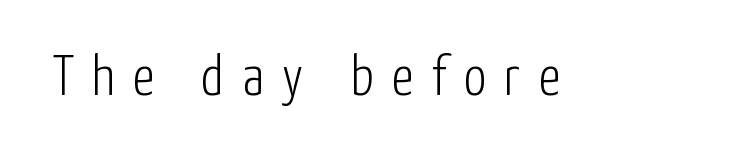
Q: Is the text bold? A: No.
Q: Is the text italic (slanted)? A: No, it is upright.
Q: Is the typeface a serif or a sans-serif typeface? A: Sans-serif.
Q: Is the text underlined? A: No.
Q: Is the spacing between letters normal or unusually wide? A: Unusually wide.
Q: Width (condensed, normal, or wide)? A: Condensed.
Q: Stroke contrast? A: Low.
Q: x-height? A: Medium.
Q: Monospaced? A: No.
